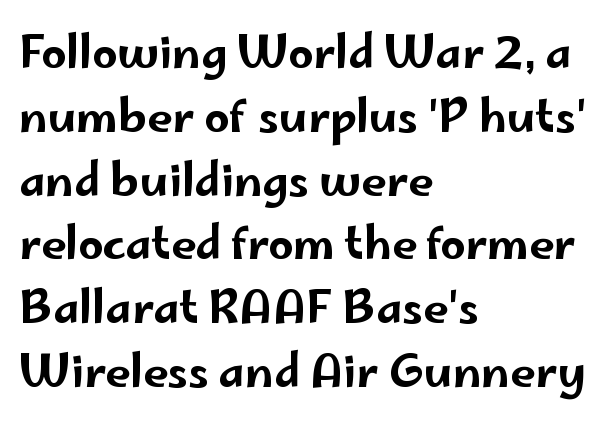
The image shows 44 px wide sans-serif type, upright; set left-aligned, normal line spacing (1.45x), normal letter spacing, not underlined; low stroke contrast and a small x-height.
